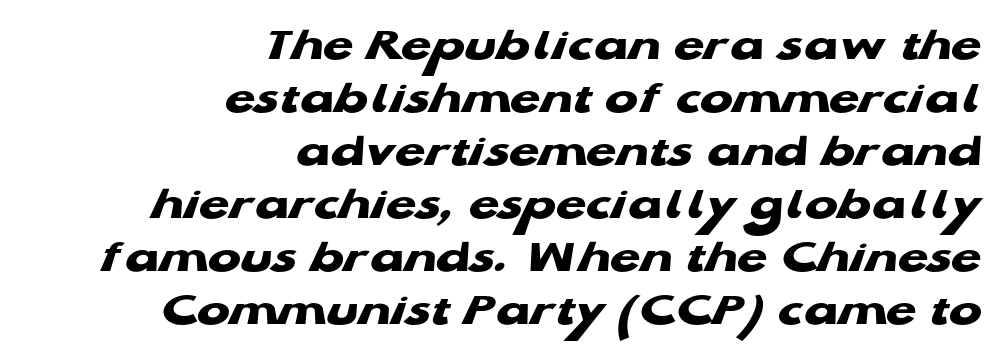
The face used here is a sans, in the tradition of grotesques and geometrics. Strong, thick strokes mark this as bold type. One-word summary of the alignment: right. Descender tails drop into unmarked territory. The passage shown stacks its lines with hardly any gap.
